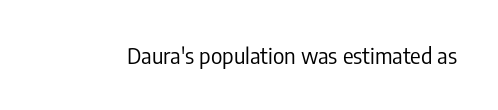
The image shows 22 px text type, upright; set normal letter spacing, not underlined.
